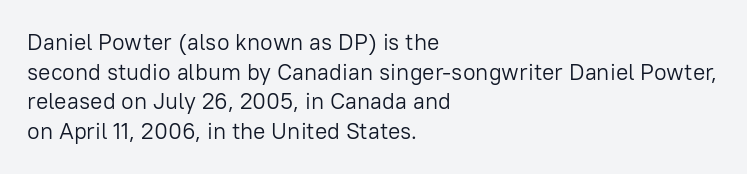
The lines sit at an ordinary, default distance from one another. The rag falls on the right side of this text block. The characters are drawn with everyday or finer stroke widths. Descender tails drop into unmarked territory.
